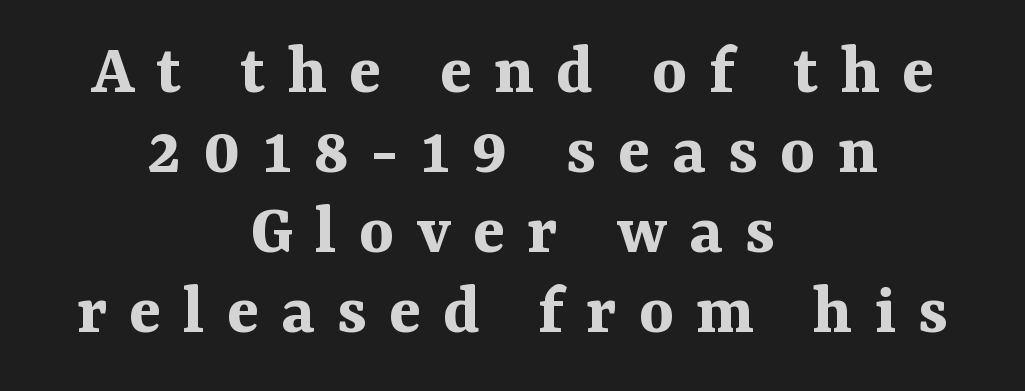
{"serif": "yes", "italic": "no", "bold": "yes", "weight": "bold", "width": "normal", "stroke_contrast": "medium", "x_height": "medium", "monospaced": "no", "underline": "no", "align": "center", "line_spacing": "tight", "line_spacing_ratio": 1.08, "letter_spacing": "wide", "letter_spacing_em": 0.3, "glyph_px": 74}
